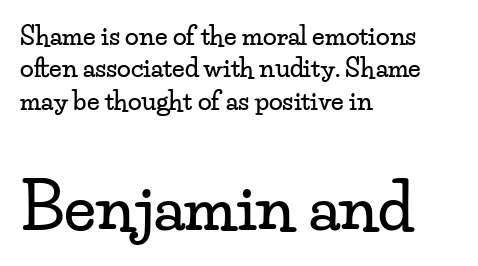
The image shows 63 px wide serif type, upright; set left-aligned, normal line spacing (1.3x), normal letter spacing, not underlined; the second (bottom) block is 2.52x larger; low stroke contrast and a small x-height.
